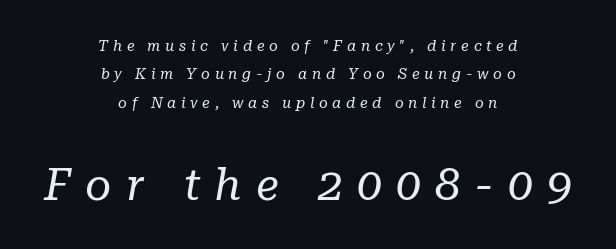
The rendering uses natural spacing where letterforms have individual widths. The weight tops out at a normal text grade. The glyphs are unaccompanied by any horizontal stroke below them. In terms of letterspacing, this is a distinctly airy, spread setting. Observe the lean: these are italic letterforms. These lines are centered, leaving both edges ragged.
